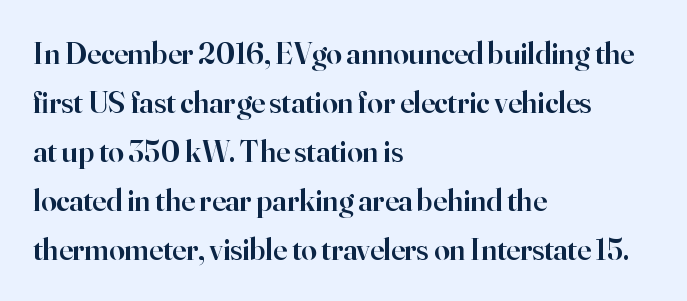
Q: Is the text bold? A: Semi-bold.
Q: Is the text italic (slanted)? A: No, it is upright.
Q: Is the typeface a serif or a sans-serif typeface? A: Serif.
Q: Is the text underlined? A: No.
Q: How is the paragraph aligned? A: Left-aligned.
Q: Is the spacing between letters normal or unusually wide? A: Normal.
Q: Is the spacing between lines tight, normal or loose? A: Normal.
Q: Width (condensed, normal, or wide)? A: Normal.
Q: Stroke contrast? A: High.
Q: x-height? A: Small.
Q: Monospaced? A: No.
